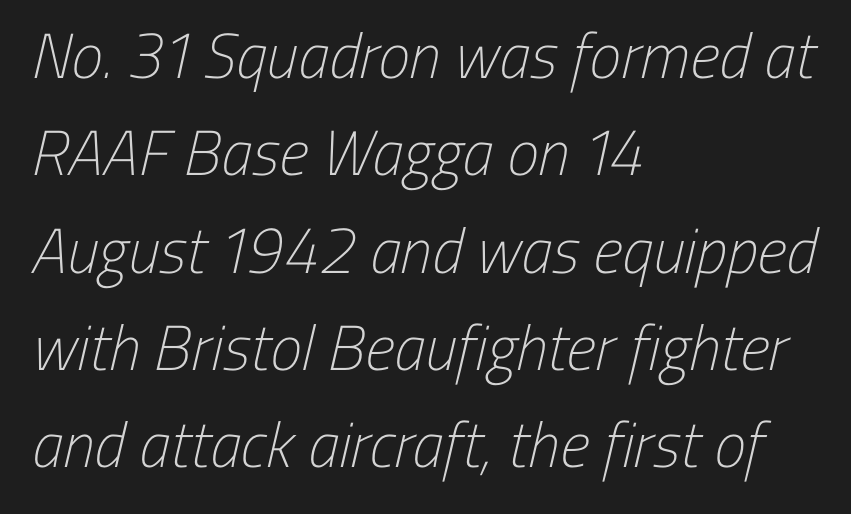
The image shows 64 px light, condensed sans-serif type; set left-aligned, normal line spacing (1.52x), normal letter spacing, not underlined; low stroke contrast and a medium x-height.
